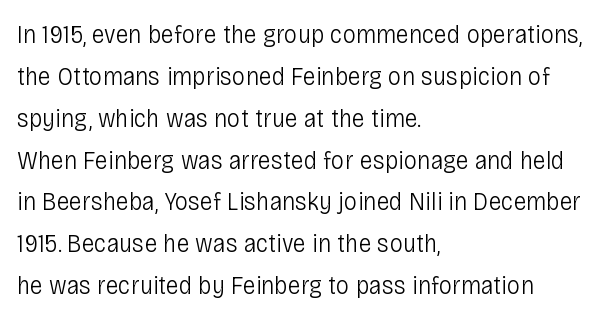
{"italic": "no", "bold": "no", "underline": "no", "align": "left", "line_spacing": "normal", "line_spacing_ratio": 1.55, "letter_spacing": "normal", "letter_spacing_em": 0.0, "glyph_px": 27}
